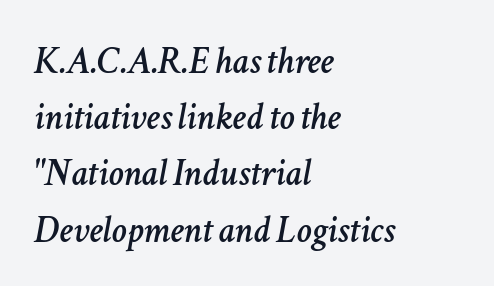
Q: Is the text italic (slanted)? A: Yes, it leans right by about 11 degrees.
Q: Is the text underlined? A: No.
Q: How is the paragraph aligned? A: Left-aligned.
Q: Is the spacing between letters normal or unusually wide? A: Normal.
Q: Is the spacing between lines tight, normal or loose? A: Normal.
Q: Width (condensed, normal, or wide)? A: Normal.
Q: Stroke contrast? A: Low.
Q: x-height? A: Medium.
Q: Monospaced? A: No.
